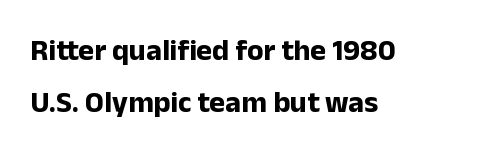
A typesetter would call this proportional, since set widths differ per character. The letters sit at their default tracking, neither squeezed nor spread. Horizontally, the lines are justified to the leading edge only. The rendering shows plain stroke endings on the letterforms — a sans-serif design.
